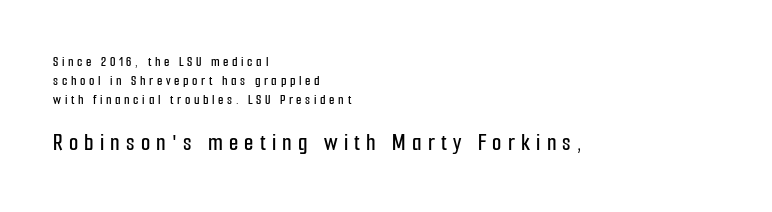
Q: Is the text italic (slanted)? A: No, it is upright.
Q: Is the text underlined? A: No.
Q: How is the paragraph aligned? A: Left-aligned.
Q: Is the spacing between letters normal or unusually wide? A: Unusually wide.
Q: Is the spacing between lines tight, normal or loose? A: Normal.
Q: Which block of text is set in a larger size, the first (top) or the second (bottom)? A: The second (bottom) one.
